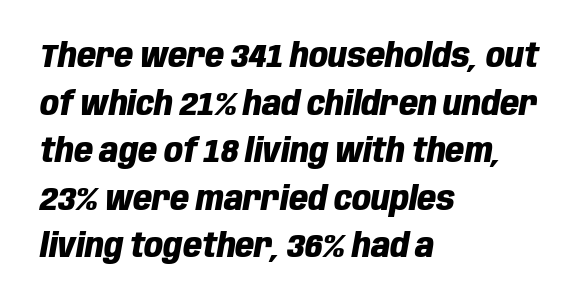
Typeset ragged right — the left edge is the straight one. No extra tracking has been applied to these lines. A bare baseline throughout the passage. The rendering uses natural spacing where letterforms have individual widths. Plenty of ink on the page — the face is bold. The leading is moderate, giving the passage an even texture.
